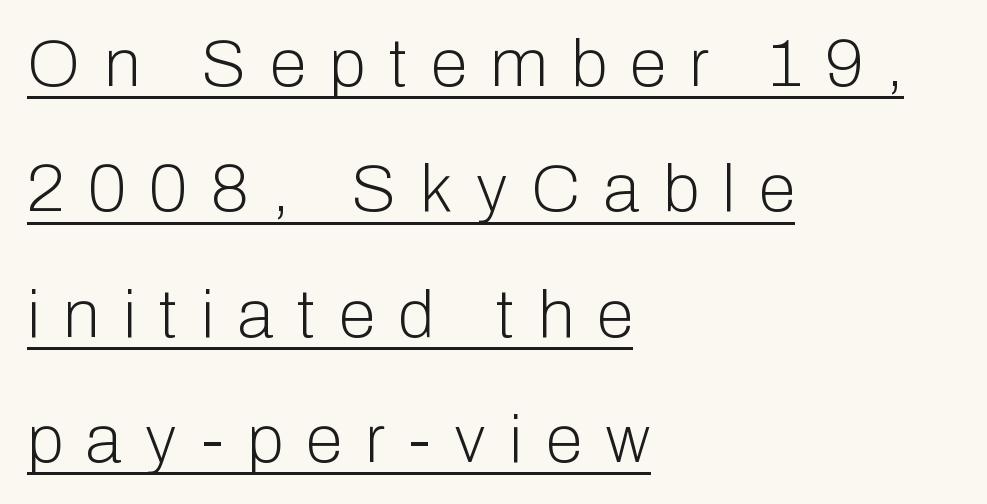
A roman cut, with each character standing at attention. Is this a fixed-width face? No — the glyphs have proportional, varying widths. The typeface has the unassuming heft of standard copy or less. Does extra space separate the letters? Yes, quite a lot of it.
